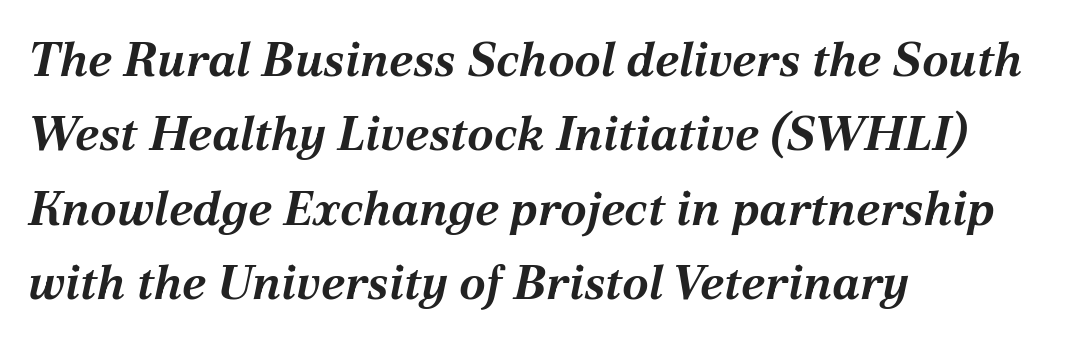
What weight is shown? A full bold with thick strokes. The rendering uses natural spacing where letterforms have individual widths. Descenders are the only things crossing below the line. How are the letters spaced? Ordinarily, with no added tracking. The designer left line spacing at the default.
